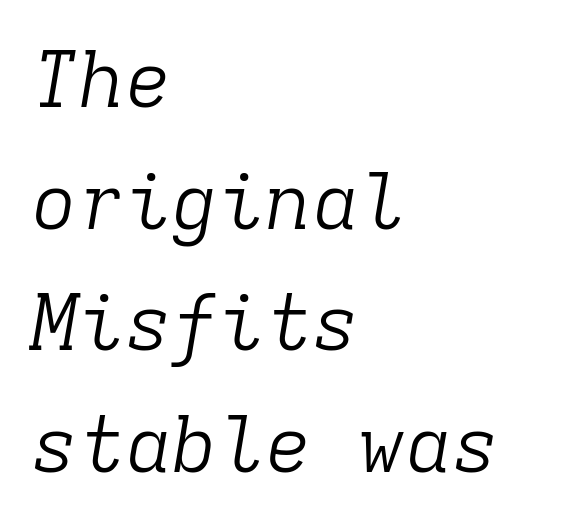
{"serif": "yes", "italic": "yes", "lean": "right", "slant_degrees": 9, "bold": "no", "weight": "light", "width": "normal", "stroke_contrast": "low", "x_height": "medium", "monospaced": "yes", "underline": "no", "align": "left", "line_spacing": "normal", "line_spacing_ratio": 1.56, "letter_spacing": "normal", "letter_spacing_em": 0.0, "glyph_px": 78}
